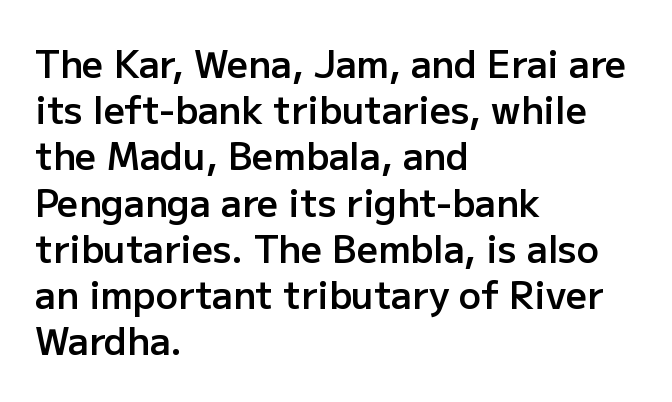
Here the designer chose a conventional face with non-uniform glyph widths. The words here are not underlined. No feet cap the strokes, marking this as sans-serif type. How heavy is the stroke? Medium-heavy — a semibold, shy of bold. The passage is arranged the way most books set body copy — flush left.
